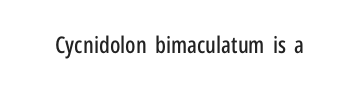
The image shows 23 px text type, upright; set normal letter spacing, not underlined.
